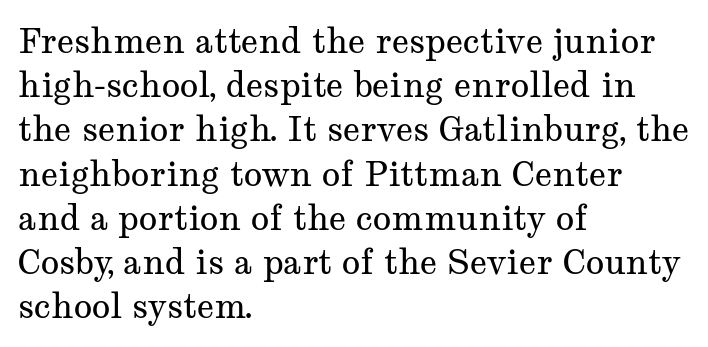
The space directly below the letters is spotless. This sample has the flowing, uneven cadence of proportional lettering. Does the leading feel generous? No, just average. The letterforms sit at book weight or below.
